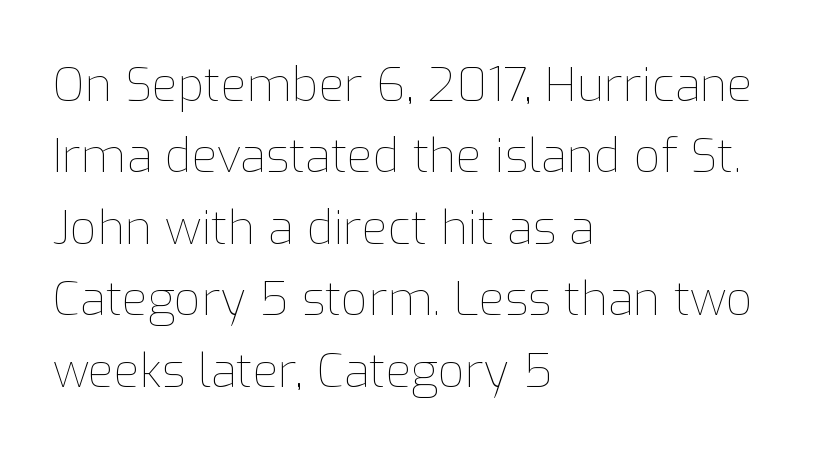
Between one letter and the next there's only the usual sliver of space. Italic: no, the glyphs are upright roman. Does the leading feel generous? No, just average. No heavy texture on the line: the type isn't bold. The zone under the glyphs is completely vacant. Varying glyph widths throughout — classic text-font behaviour.
